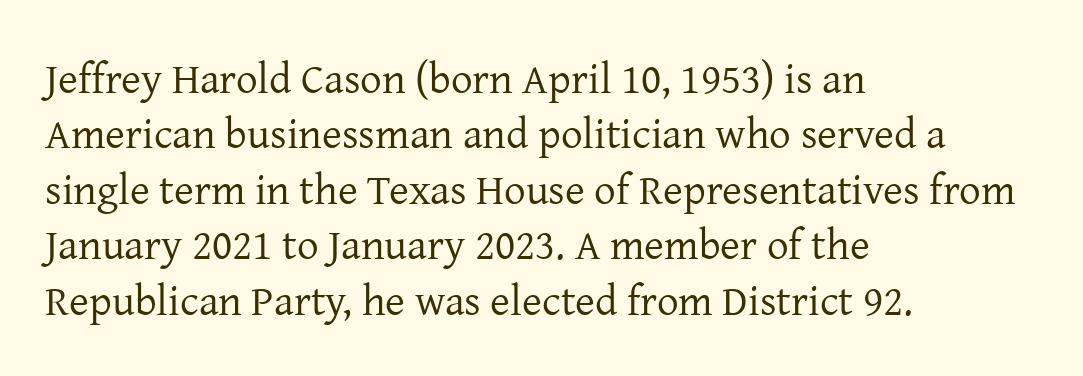
{"serif": "yes", "italic": "no", "bold": "no", "weight": "regular", "width": "normal", "stroke_contrast": "low", "x_height": "medium", "monospaced": "no", "underline": "no", "align": "left", "line_spacing": "normal", "line_spacing_ratio": 1.29, "letter_spacing": "normal", "letter_spacing_em": 0.0, "glyph_px": 43}
